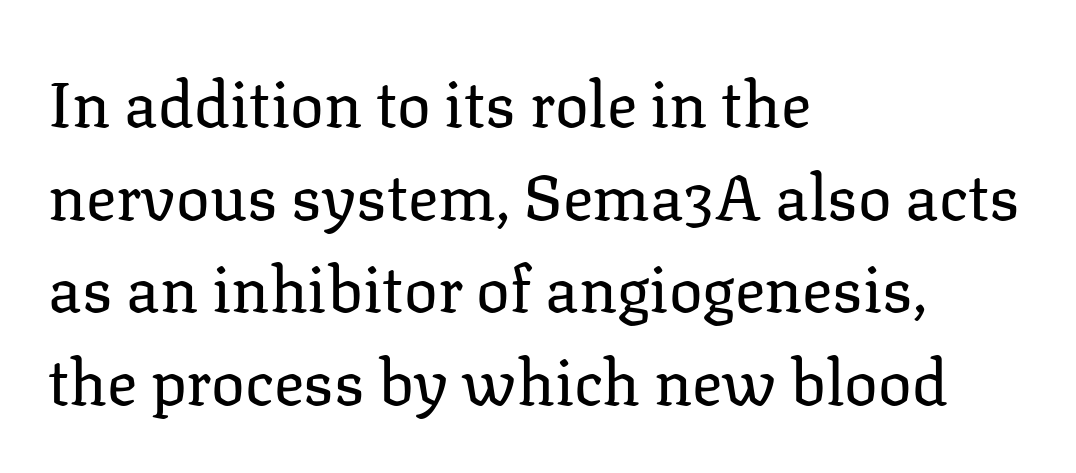
A typesetter would mark this as roman, not italic. No word sits above an underline. Reading down the column, the eye jumps a familiar distance to each next line. Every row of glyphs begins at an identical x-position on the left. Varying glyph widths throughout — classic text-font behaviour.
